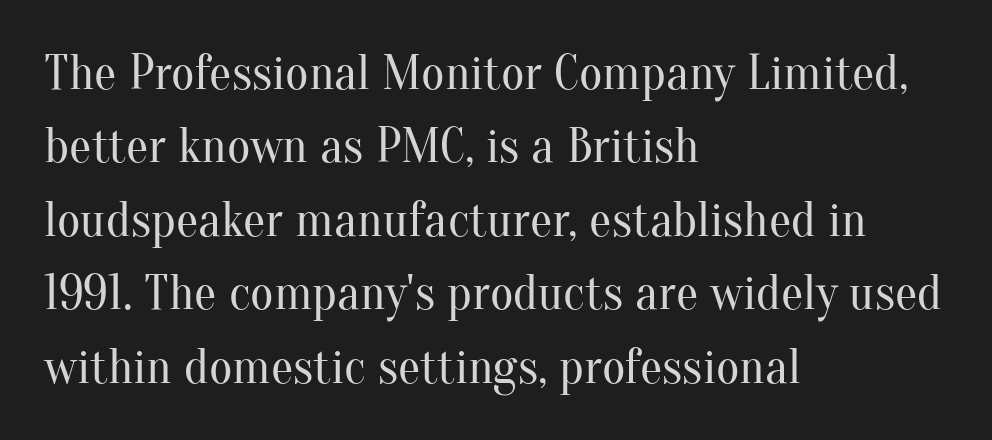
Spacing between characters is what you'd get straight out of the box. This sample keeps an unexceptional amount of space between lines. When letters stand straight like this, we call the style roman or upright. Check the space under the baseline: it is left empty. A typesetter would call this proportional, since set widths differ per character.
